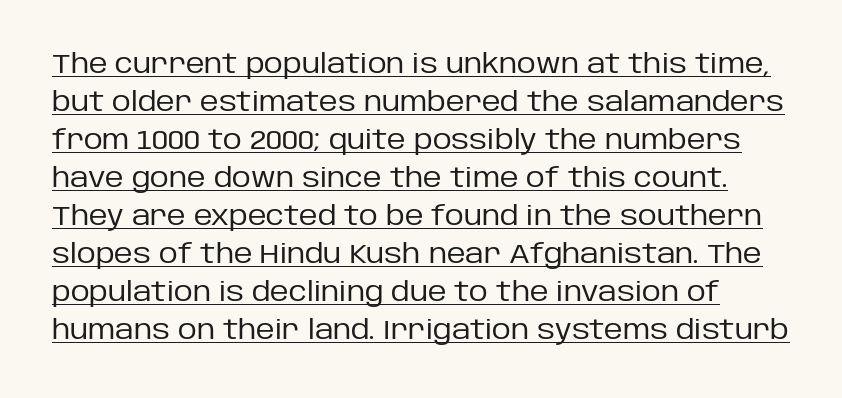
The image shows 26 px text type, upright; set normal line spacing (1.46x), normal letter spacing, underlined.
